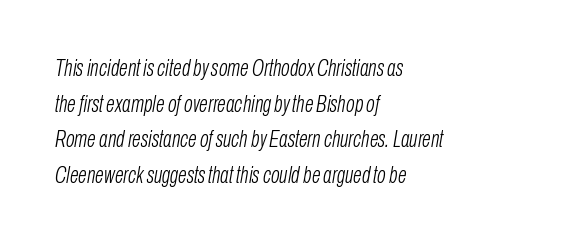
The image shows 23 px text type, italic (leaning right); set left-aligned, normal line spacing (1.55x), normal letter spacing, not underlined.
